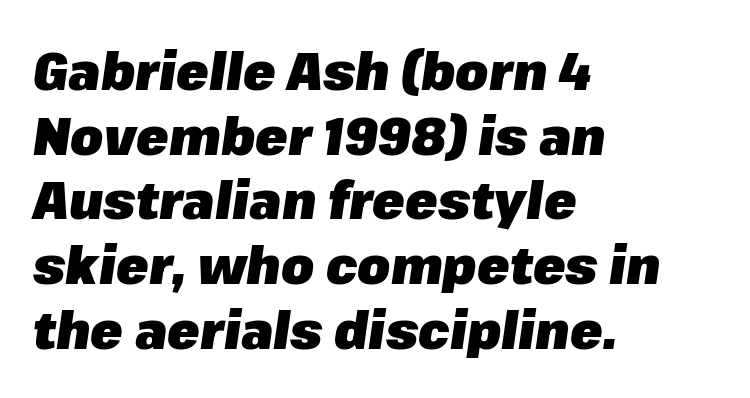
The image shows 53 px heavy type, italic (leaning right); set left-aligned, line spacing 1.22x, normal letter spacing, not underlined; low stroke contrast and a medium x-height.
